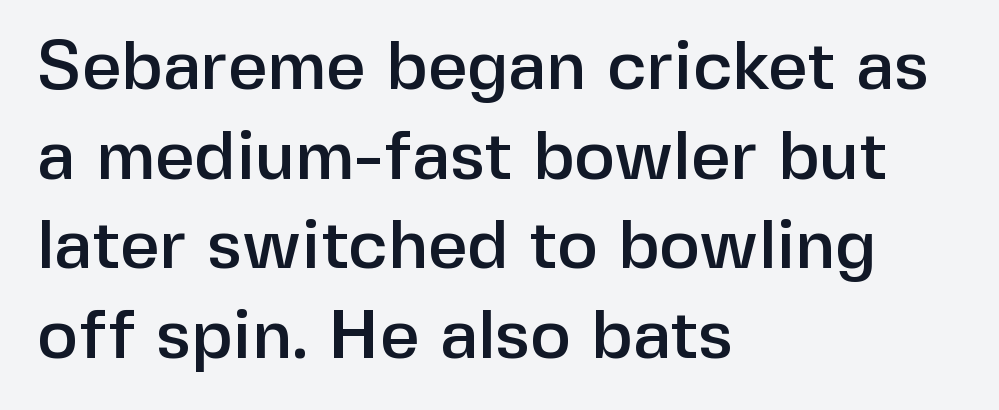
The image shows 69 px sans-serif type, upright; set left-aligned, normal line spacing (1.3x), normal letter spacing, not underlined; low stroke contrast and a medium x-height.
